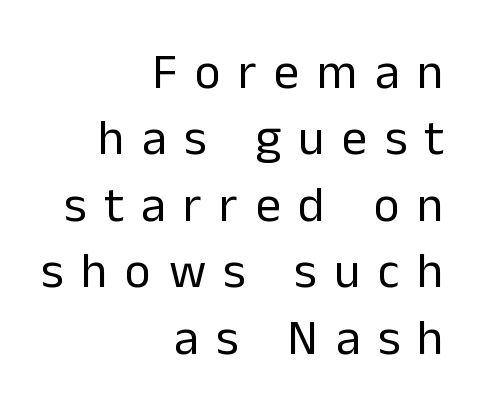
The image shows 50 px regular-weight sans-serif type, upright; set right-aligned, normal line spacing (1.33x), unusually wide letter spacing (+0.35 em), not underlined; low stroke contrast and a medium x-height.
